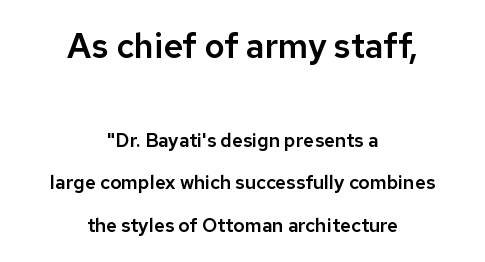
{"serif": "no", "italic": "no", "width": "normal", "stroke_contrast": "low", "x_height": "medium", "monospaced": "no", "underline": "no", "align": "center", "line_spacing": "loose", "line_spacing_ratio": 2.25, "letter_spacing": "normal", "letter_spacing_em": 0.0, "larger_block": "first", "size_ratio": 1.79, "glyph_px": 34}
